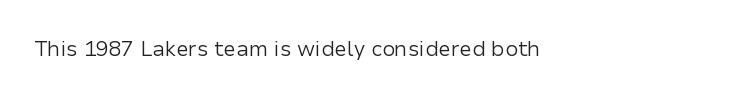
The image shows 21 px text type, upright; set normal letter spacing, not underlined.
